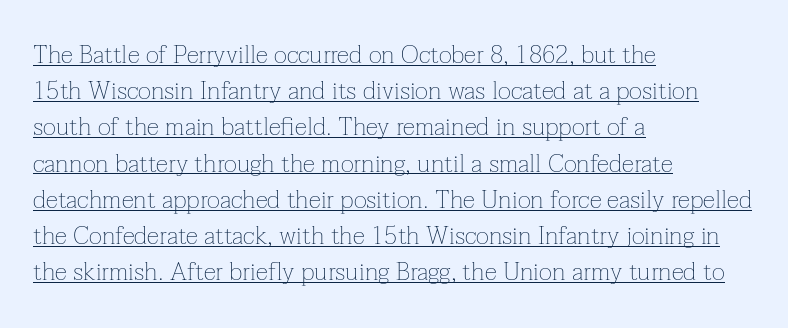
Every stem runs plumb, perpendicular to the baseline. You can see a thin bar hugging the bottom of the glyphs. The rendering keeps characters at their native spacing. A classic flush-left, rag-right setting is used for this passage.
